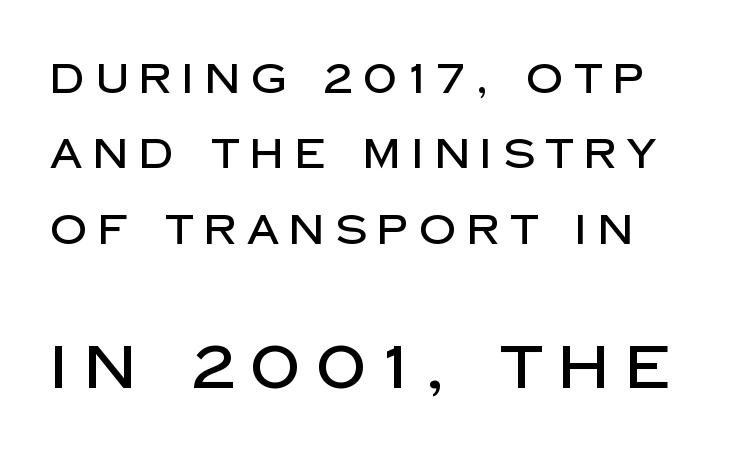
Q: Is the text italic (slanted)? A: No, it is upright.
Q: Is the typeface a serif or a sans-serif typeface? A: Sans-serif.
Q: Is the text underlined? A: No.
Q: How is the paragraph aligned? A: Left-aligned.
Q: Is the spacing between letters normal or unusually wide? A: Unusually wide.
Q: Which block of text is set in a larger size, the first (top) or the second (bottom)? A: The second (bottom) one.
Q: Width (condensed, normal, or wide)? A: Normal.
Q: Stroke contrast? A: Low.
Q: x-height? A: Large.
Q: Monospaced? A: No.
